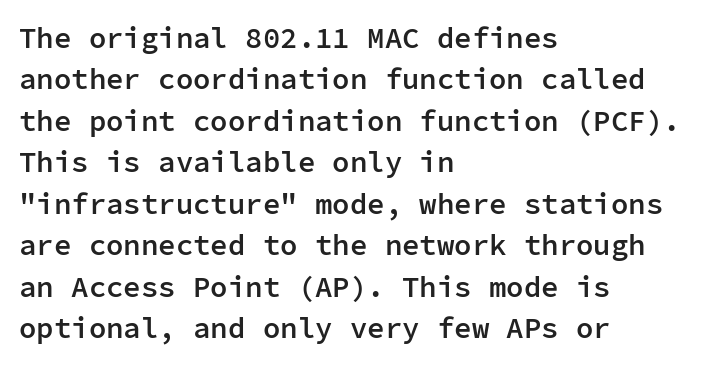
Q: Is the text bold? A: Semi-bold.
Q: Is the text italic (slanted)? A: No, it is upright.
Q: Is the typeface a serif or a sans-serif typeface? A: Sans-serif.
Q: Is the text underlined? A: No.
Q: How is the paragraph aligned? A: Left-aligned.
Q: Is the spacing between letters normal or unusually wide? A: Normal.
Q: Is the spacing between lines tight, normal or loose? A: Normal.
Q: Width (condensed, normal, or wide)? A: Normal.
Q: Stroke contrast? A: Low.
Q: x-height? A: Medium.
Q: Monospaced? A: Yes.
